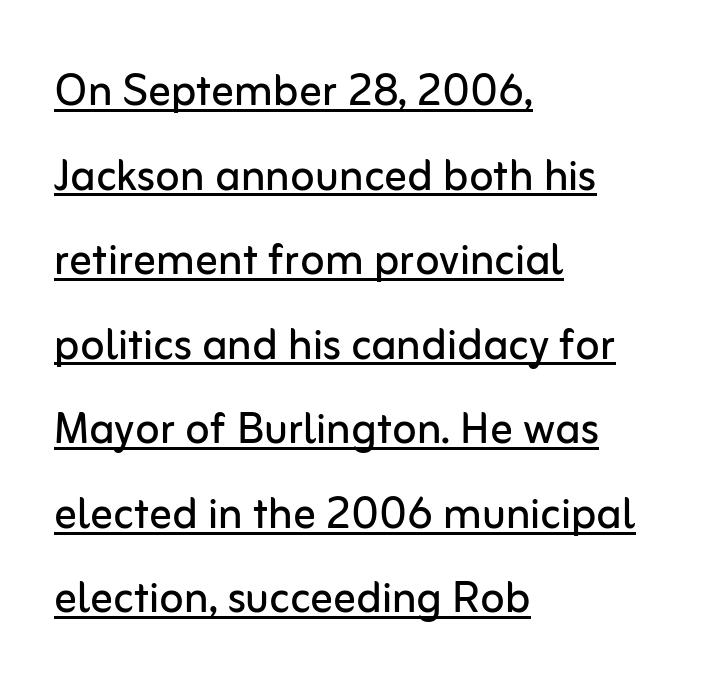
Typographically, this falls in the sans-serif category. Does the lettering tilt? It doesn't — this is upright. The passage shown is typed in a proportional face where columns would drift. Stem width sits at or under what a default text font uses. What stands out about the letter spacing? Nothing — it is the standard amount.
